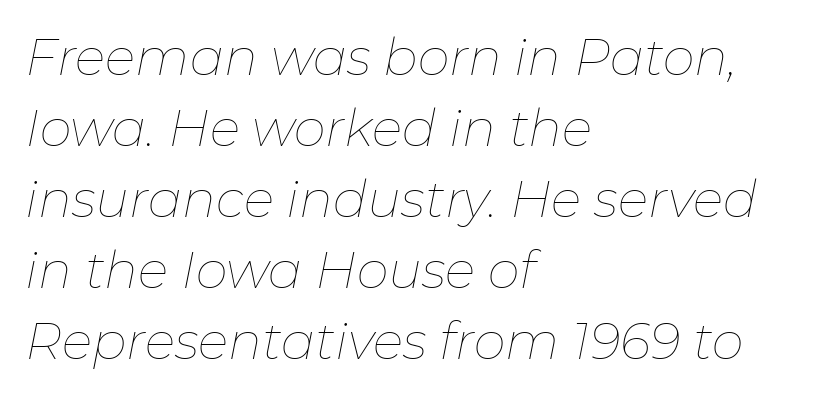
The image shows 51 px thin type, italic (leaning right); set left-aligned, normal line spacing (1.39x), normal letter spacing, not underlined; low stroke contrast and a medium x-height.
